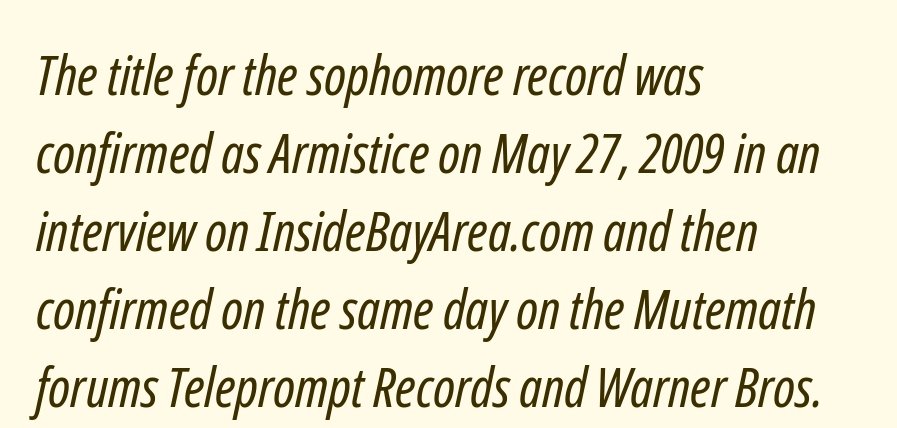
The image shows 55 px regular-weight, condensed sans-serif type; set left-aligned, normal line spacing (1.42x), normal letter spacing, not underlined; low stroke contrast and a medium x-height.
